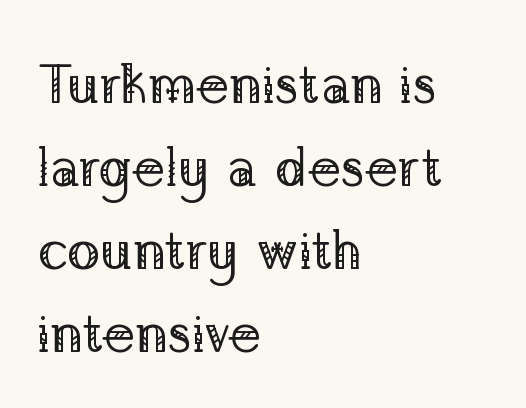
Q: Is the text bold? A: No.
Q: Is the text italic (slanted)? A: No, it is upright.
Q: Is the typeface a serif or a sans-serif typeface? A: Serif.
Q: Is the text underlined? A: No.
Q: How is the paragraph aligned? A: Left-aligned.
Q: Is the spacing between letters normal or unusually wide? A: Normal.
Q: Is the spacing between lines tight, normal or loose? A: Normal.
Q: Width (condensed, normal, or wide)? A: Normal.
Q: Stroke contrast? A: Low.
Q: x-height? A: Medium.
Q: Monospaced? A: No.
